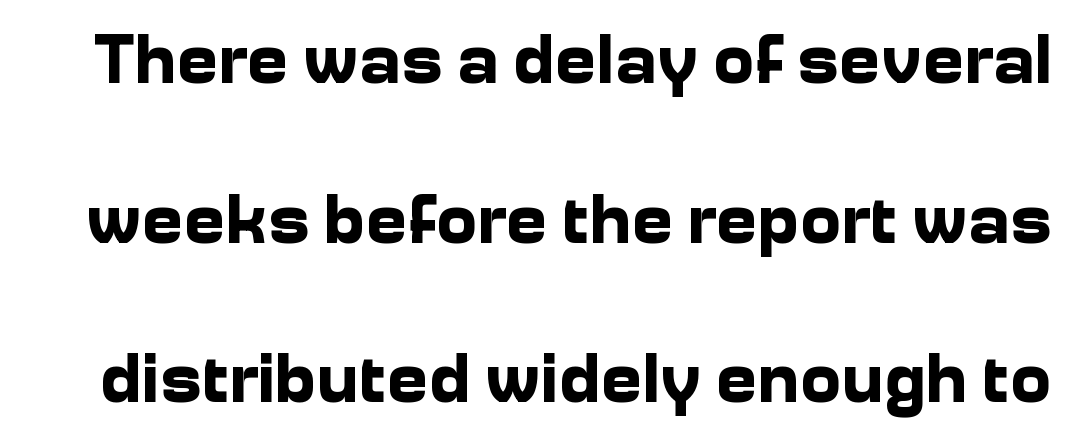
Q: Is the text bold? A: Yes.
Q: Is the text italic (slanted)? A: No, it is upright.
Q: Is the typeface a serif or a sans-serif typeface? A: Sans-serif.
Q: Is the text underlined? A: No.
Q: Is the spacing between letters normal or unusually wide? A: Normal.
Q: Is the spacing between lines tight, normal or loose? A: Loose.
Q: Width (condensed, normal, or wide)? A: Normal.
Q: Stroke contrast? A: Low.
Q: x-height? A: Medium.
Q: Monospaced? A: No.
